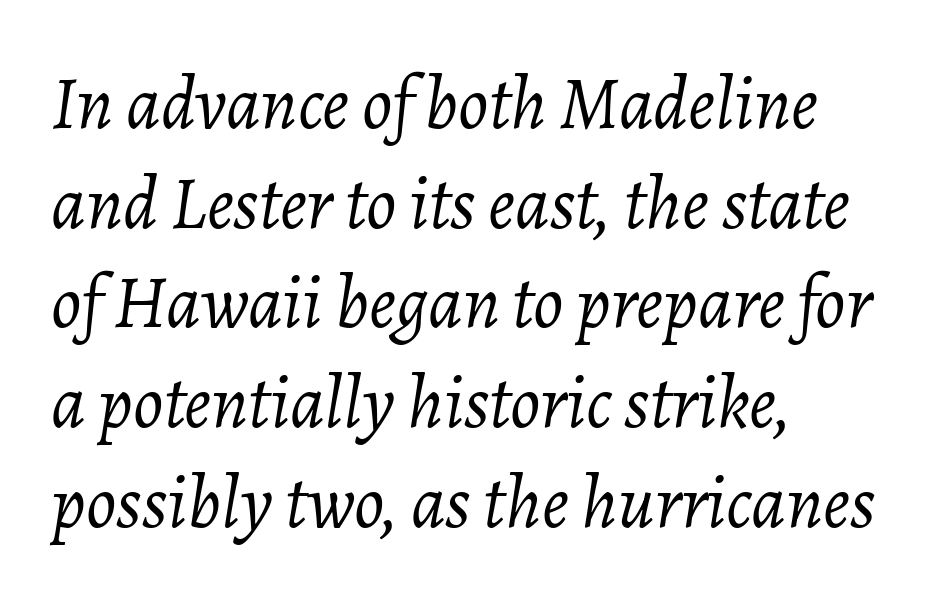
{"italic": "yes", "lean": "right", "slant_degrees": 7, "bold": "no", "weight": "light", "width": "normal", "stroke_contrast": "low", "x_height": "medium", "monospaced": "no", "underline": "no", "align": "left", "line_spacing": "normal", "line_spacing_ratio": 1.33, "letter_spacing": "normal", "letter_spacing_em": 0.0, "glyph_px": 75}
